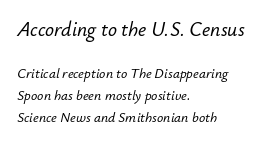
The image shows 20 px text type, italic (leaning right); set left-aligned, normal line spacing (1.59x), normal letter spacing, not underlined; the first (top) block is 1.43x larger.
